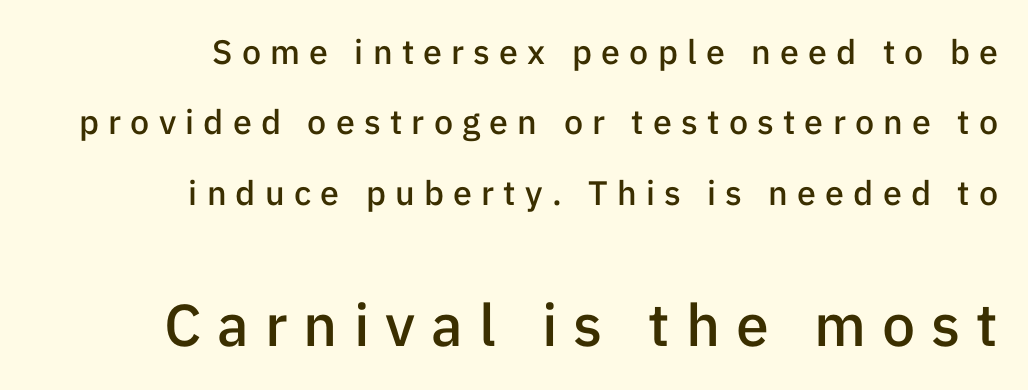
{"serif": "no", "italic": "no", "bold": "semi", "weight": "semibold", "width": "normal", "stroke_contrast": "low", "x_height": "medium", "monospaced": "no", "underline": "no", "align": "right", "line_spacing": "loose", "line_spacing_ratio": 2.07, "letter_spacing": "wide", "letter_spacing_em": 0.27, "larger_block": "second", "size_ratio": 1.74, "glyph_px": 59}
